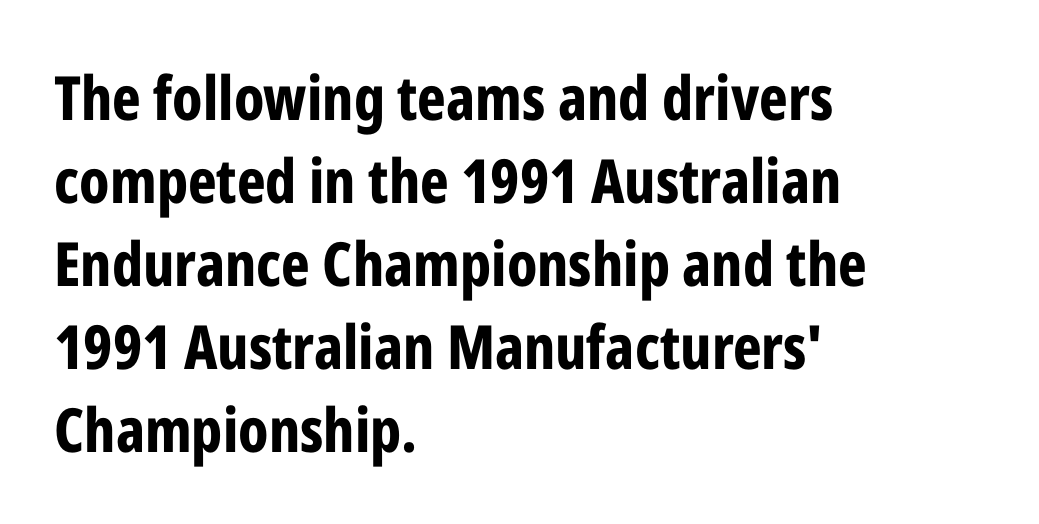
{"serif": "no", "italic": "no", "bold": "yes", "weight": "bold", "width": "condensed", "stroke_contrast": "low", "x_height": "medium", "monospaced": "no", "underline": "no", "align": "left", "line_spacing": "normal", "line_spacing_ratio": 1.36, "letter_spacing": "normal", "letter_spacing_em": 0.0, "glyph_px": 61}
